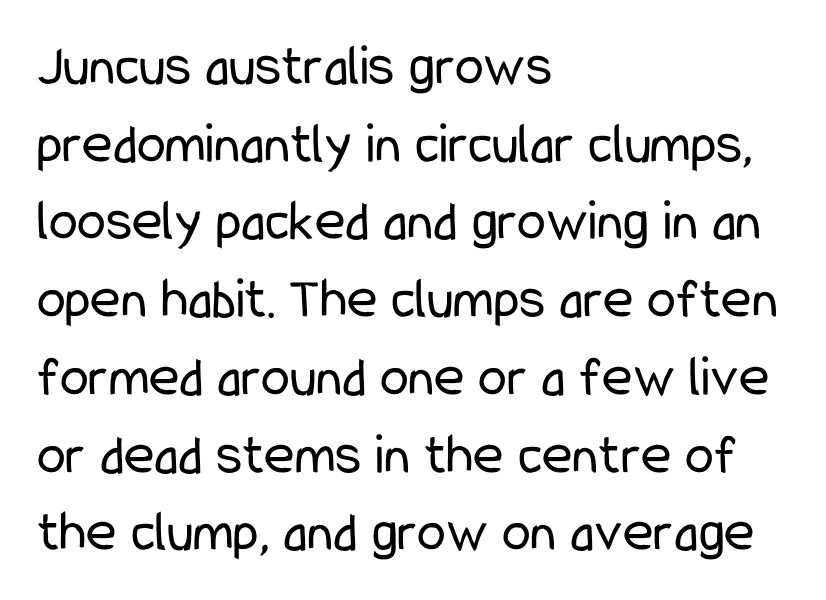
{"serif": "no", "italic": "no", "bold": "no", "weight": "regular", "width": "condensed", "stroke_contrast": "low", "x_height": "medium", "monospaced": "no", "underline": "no", "align": "left", "line_spacing": "normal", "line_spacing_ratio": 1.34, "letter_spacing": "normal", "letter_spacing_em": 0.0, "glyph_px": 58}
